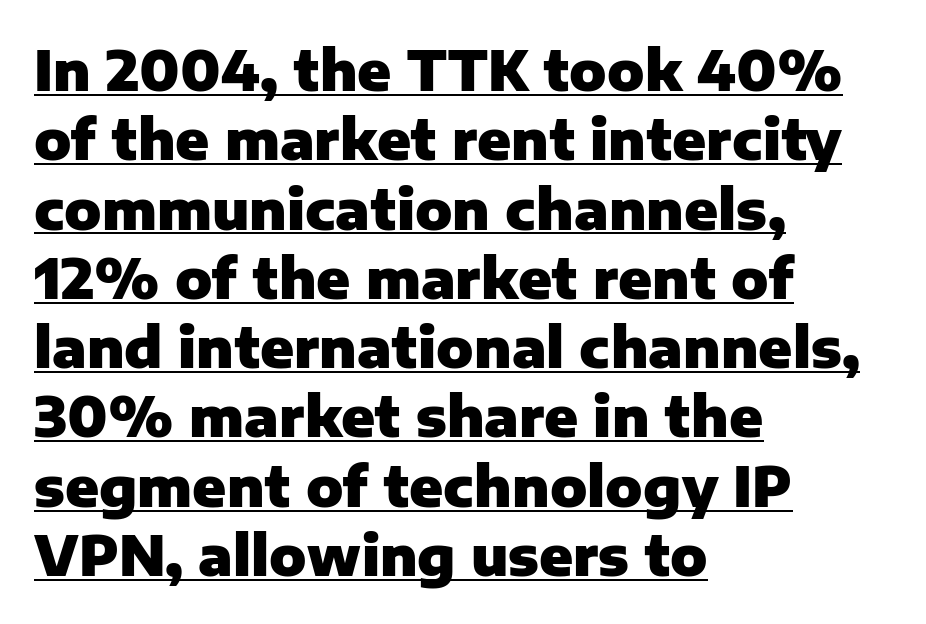
Q: Is the text bold? A: Yes.
Q: Is the text italic (slanted)? A: No, it is upright.
Q: Is the typeface a serif or a sans-serif typeface? A: Sans-serif.
Q: Is the text underlined? A: Yes.
Q: How is the paragraph aligned? A: Left-aligned.
Q: Is the spacing between letters normal or unusually wide? A: Normal.
Q: Is the spacing between lines tight, normal or loose? A: Normal.
Q: Width (condensed, normal, or wide)? A: Normal.
Q: Stroke contrast? A: Low.
Q: x-height? A: Medium.
Q: Monospaced? A: No.
